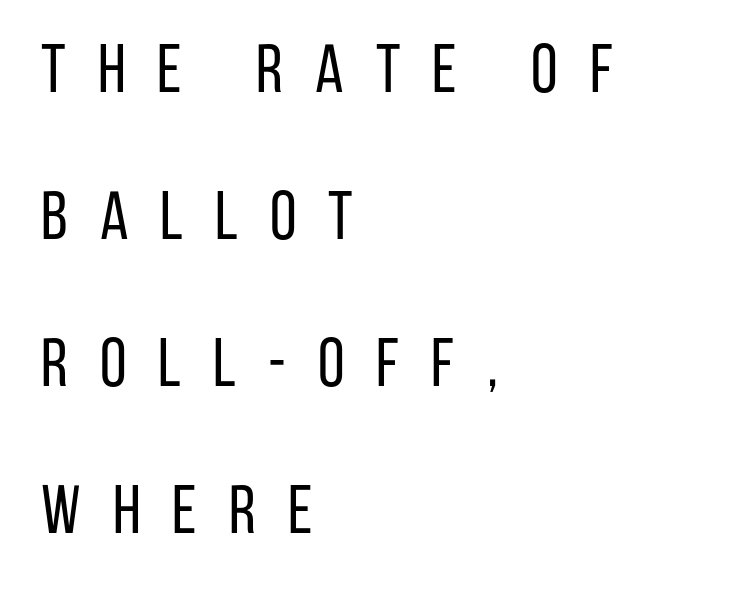
Looks like regular typesetting: each glyph gets only the width it needs. This reads as an unemphasized weight, regular at the heaviest. Loose tracking; the words dissolve into strings of separated letters. Only glyphs here, with clear space below each row. Posture: straight, roman, zero tilt.
